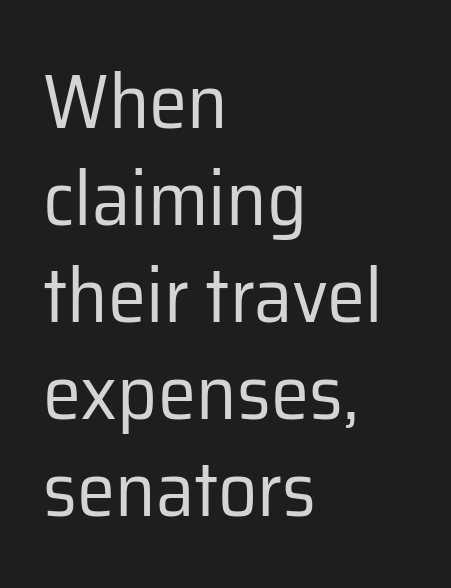
Q: Is the text bold? A: No.
Q: Is the text italic (slanted)? A: No, it is upright.
Q: Is the typeface a serif or a sans-serif typeface? A: Sans-serif.
Q: Is the text underlined? A: No.
Q: How is the paragraph aligned? A: Left-aligned.
Q: Is the spacing between letters normal or unusually wide? A: Normal.
Q: Is the spacing between lines tight, normal or loose? A: Normal.
Q: Width (condensed, normal, or wide)? A: Normal.
Q: Stroke contrast? A: Low.
Q: x-height? A: Medium.
Q: Monospaced? A: No.
